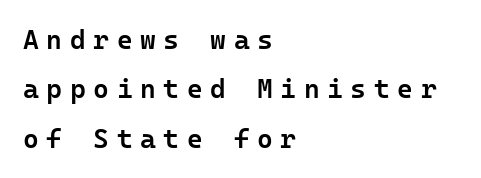
The image shows 27 px text type, upright; set left-aligned, line spacing 1.83x, unusually wide letter spacing (+0.28 em), not underlined.
